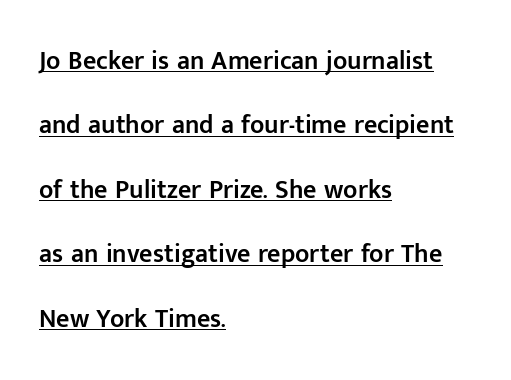
The type sits square on the baseline with zero lean. The compositor pushed each line to the left boundary. In terms of leading, this rendering errs on the spacious side. Short note: letters normally spaced. Does the weight exceed regular? Yes, but only to semibold. Like a heading marked for emphasis, these lines bear an underscore.
